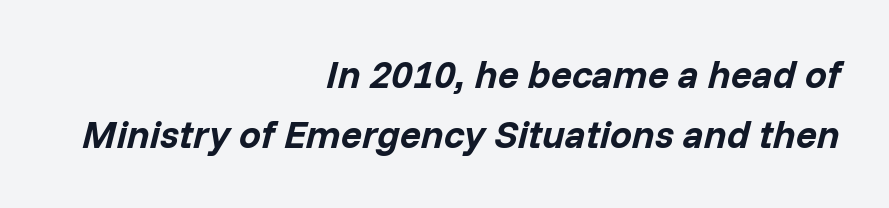
Q: Is the text bold? A: Yes.
Q: Is the text italic (slanted)? A: Yes, it leans right by about 14 degrees.
Q: Is the text underlined? A: No.
Q: How is the paragraph aligned? A: Right-aligned.
Q: Is the spacing between letters normal or unusually wide? A: Normal.
Q: Is the spacing between lines tight, normal or loose? A: Normal.
Q: Width (condensed, normal, or wide)? A: Normal.
Q: Stroke contrast? A: Low.
Q: x-height? A: Medium.
Q: Monospaced? A: No.
